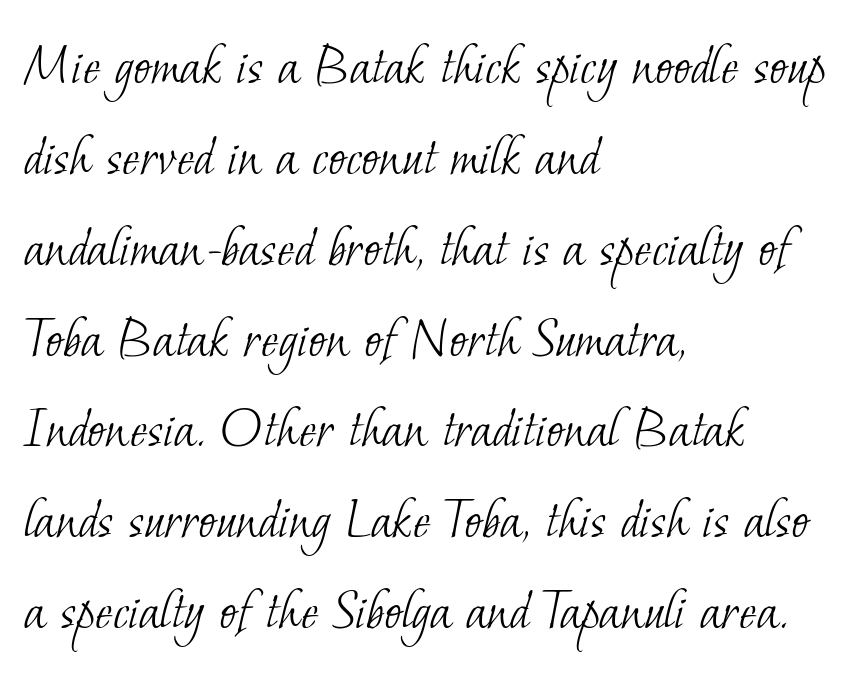
{"serif": "yes", "bold": "no", "weight": "light", "width": "normal", "stroke_contrast": "low", "x_height": "small", "monospaced": "no", "underline": "no", "align": "left", "line_spacing": "normal", "line_spacing_ratio": 1.54, "letter_spacing": "normal", "letter_spacing_em": 0.0, "glyph_px": 59}
